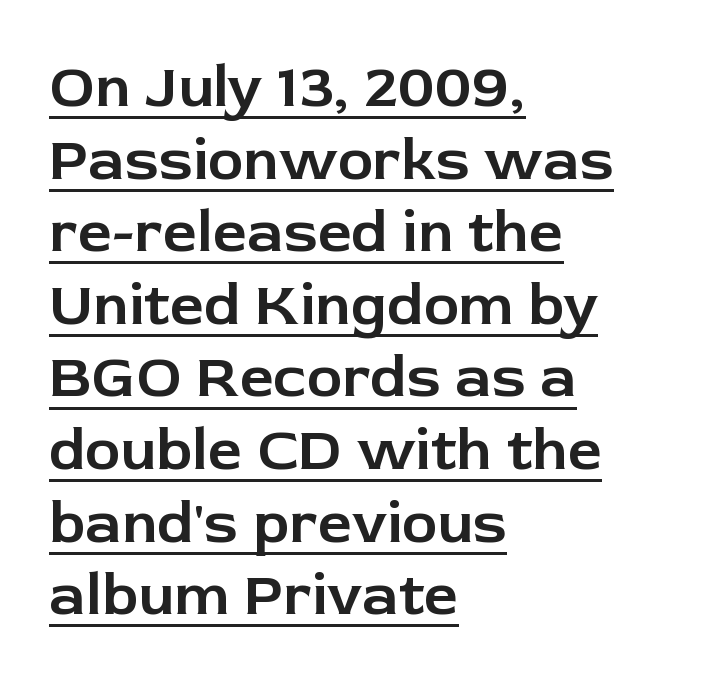
{"serif": "no", "italic": "no", "width": "normal", "stroke_contrast": "low", "x_height": "medium", "monospaced": "no", "underline": "yes", "align": "left", "line_spacing_ratio": 1.21, "letter_spacing": "normal", "letter_spacing_em": 0.0, "glyph_px": 60}
